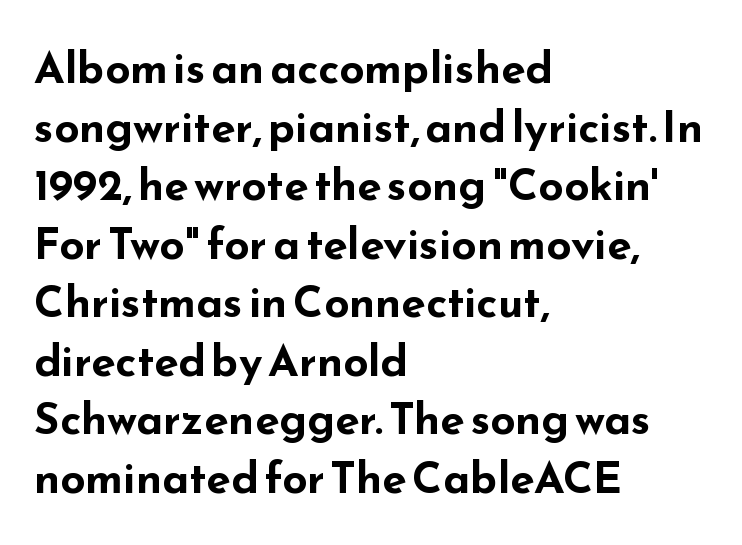
Q: Is the text bold? A: Yes.
Q: Is the text italic (slanted)? A: No, it is upright.
Q: Is the typeface a serif or a sans-serif typeface? A: Sans-serif.
Q: Is the text underlined? A: No.
Q: How is the paragraph aligned? A: Left-aligned.
Q: Is the spacing between letters normal or unusually wide? A: Normal.
Q: Is the spacing between lines tight, normal or loose? A: Normal.
Q: Width (condensed, normal, or wide)? A: Wide.
Q: Stroke contrast? A: Low.
Q: x-height? A: Small.
Q: Monospaced? A: No.
